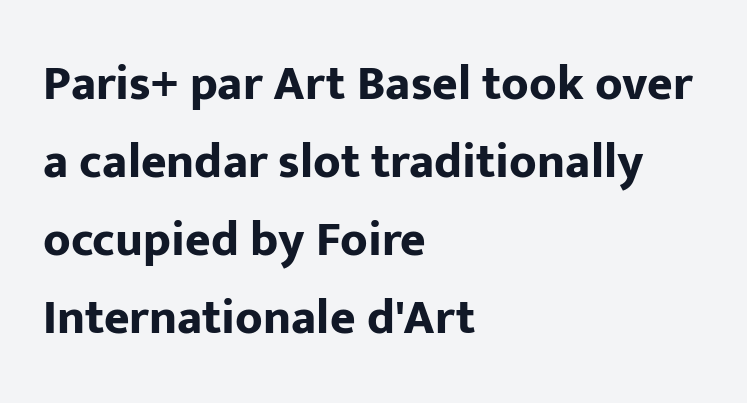
Q: Is the text bold? A: Yes.
Q: Is the text italic (slanted)? A: No, it is upright.
Q: Is the typeface a serif or a sans-serif typeface? A: Sans-serif.
Q: Is the text underlined? A: No.
Q: How is the paragraph aligned? A: Left-aligned.
Q: Is the spacing between letters normal or unusually wide? A: Normal.
Q: Is the spacing between lines tight, normal or loose? A: Normal.
Q: Width (condensed, normal, or wide)? A: Normal.
Q: Stroke contrast? A: Low.
Q: x-height? A: Medium.
Q: Monospaced? A: No.
